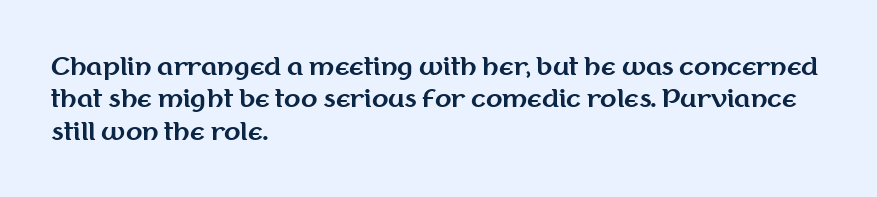
The image shows 24 px bold type, upright; set left-aligned, normal line spacing (1.35x), normal letter spacing, not underlined.
